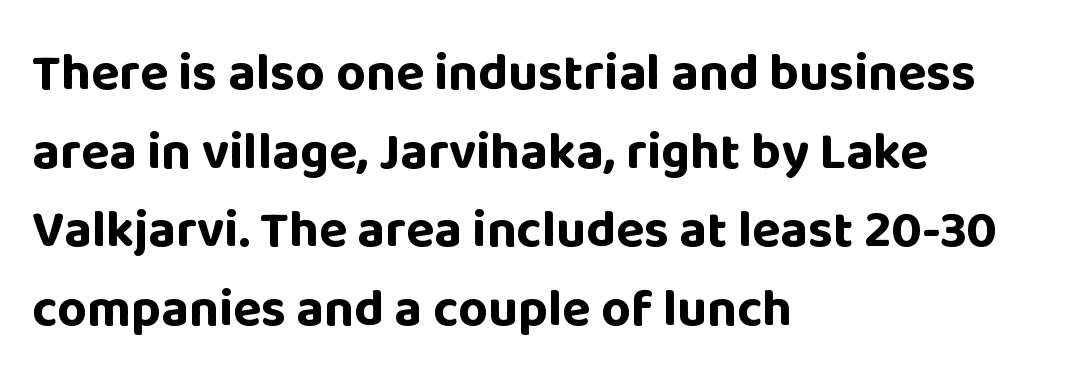
The image shows 52 px bold sans-serif type, upright; set left-aligned, normal line spacing (1.51x), normal letter spacing, not underlined; low stroke contrast and a large x-height.
